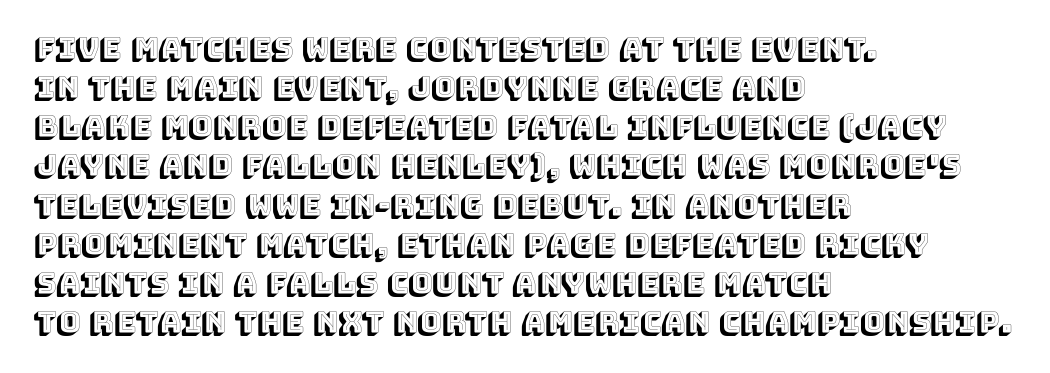
Leading matches the norm, producing a regular column. Ascenders rise straight up at ninety degrees. Nobody touched the tracking dial on this one. Which margin do the lines hug? The left one — the right edge is uneven. Each row of text sits above clean, open space.
